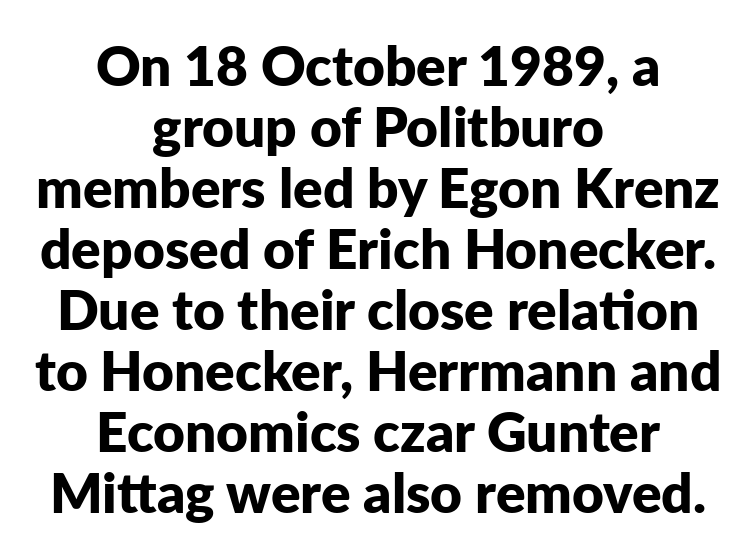
Reading down the block, each line starts at a different indent, mirrored at its end. Interline gaps are noticeably narrow in this sample. The baseline area is clear. You can tell from the bare stems that sans-serif type was used. In terms of weight, the rendering is a true, heavy bold. Students, note that the glyphs here touch the page at normal intervals.
